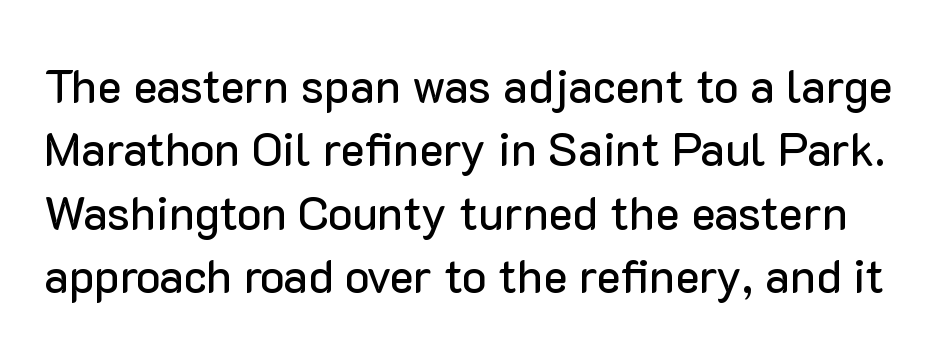
{"serif": "no", "italic": "no", "width": "normal", "stroke_contrast": "low", "x_height": "medium", "monospaced": "no", "underline": "no", "line_spacing": "normal", "line_spacing_ratio": 1.38, "letter_spacing": "normal", "letter_spacing_em": 0.0, "glyph_px": 46}
